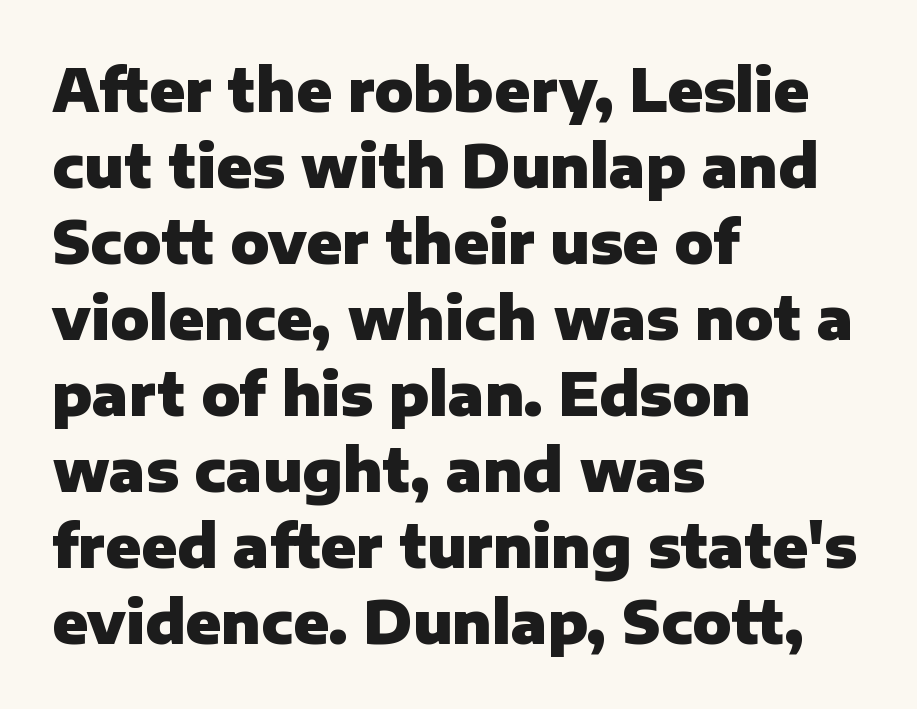
{"serif": "no", "italic": "no", "bold": "yes", "weight": "heavy", "width": "normal", "stroke_contrast": "low", "x_height": "medium", "monospaced": "no", "underline": "no", "align": "left", "line_spacing": "normal", "line_spacing_ratio": 1.31, "letter_spacing": "normal", "letter_spacing_em": 0.0, "glyph_px": 58}
